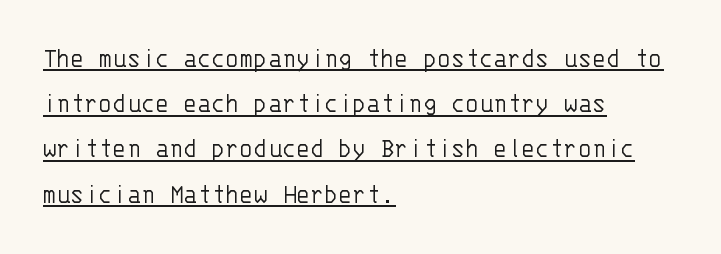
Q: Is the text bold? A: No.
Q: Is the text italic (slanted)? A: No, it is upright.
Q: Is the typeface a serif or a sans-serif typeface? A: Sans-serif.
Q: Is the text underlined? A: Yes.
Q: How is the paragraph aligned? A: Left-aligned.
Q: Is the spacing between letters normal or unusually wide? A: Normal.
Q: Is the spacing between lines tight, normal or loose? A: Normal.
Q: Width (condensed, normal, or wide)? A: Normal.
Q: Stroke contrast? A: Low.
Q: x-height? A: Large.
Q: Monospaced? A: Yes.
